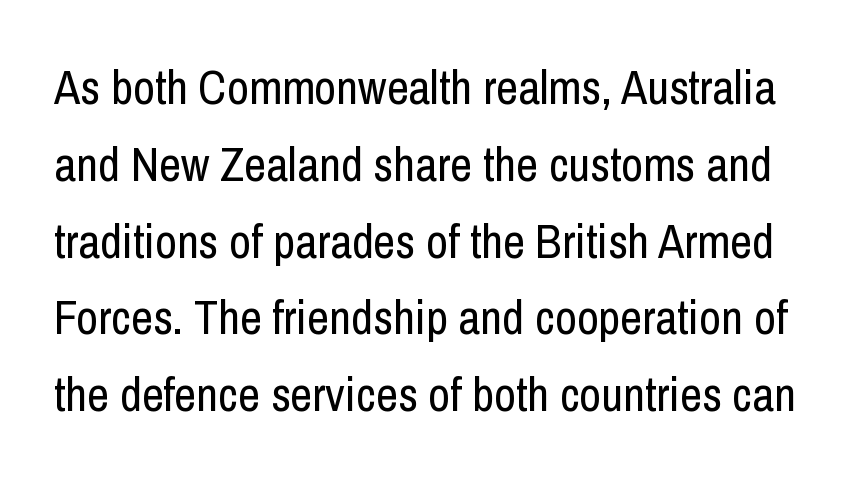
{"serif": "no", "italic": "no", "bold": "no", "weight": "regular", "width": "condensed", "stroke_contrast": "low", "x_height": "medium", "monospaced": "no", "underline": "no", "line_spacing": "normal", "line_spacing_ratio": 1.6, "letter_spacing": "normal", "letter_spacing_em": 0.0, "glyph_px": 48}
